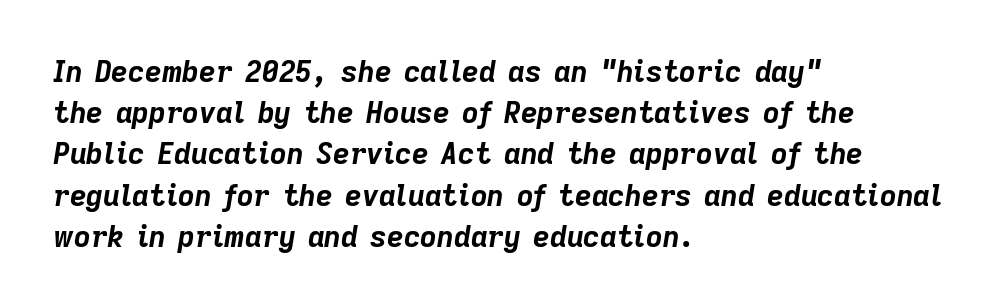
{"italic": "yes", "lean": "right", "slant_degrees": 9, "bold": "yes", "weight": "bold", "width": "normal", "stroke_contrast": "low", "x_height": "medium", "monospaced": "no", "underline": "no", "align": "left", "line_spacing": "normal", "line_spacing_ratio": 1.42, "letter_spacing": "normal", "letter_spacing_em": 0.0, "glyph_px": 29}
